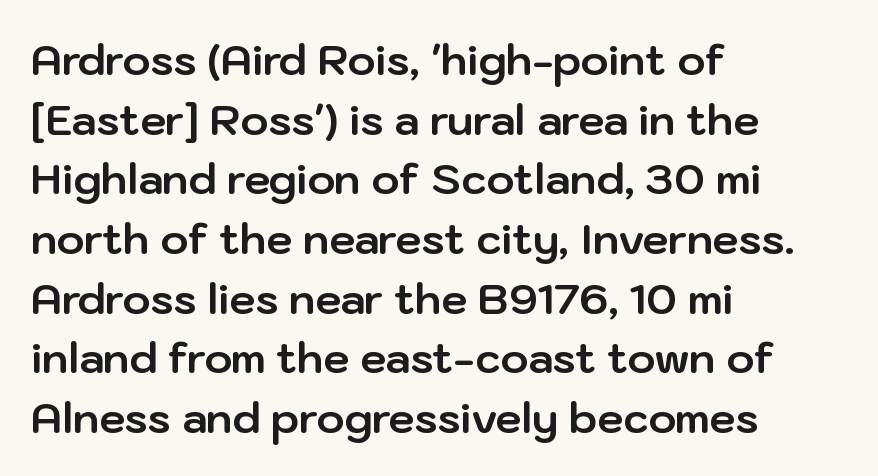
{"serif": "no", "italic": "no", "bold": "yes", "weight": "bold", "width": "normal", "stroke_contrast": "low", "x_height": "medium", "monospaced": "no", "underline": "no", "align": "left", "line_spacing": "normal", "line_spacing_ratio": 1.42, "letter_spacing": "normal", "letter_spacing_em": 0.0, "glyph_px": 42}
